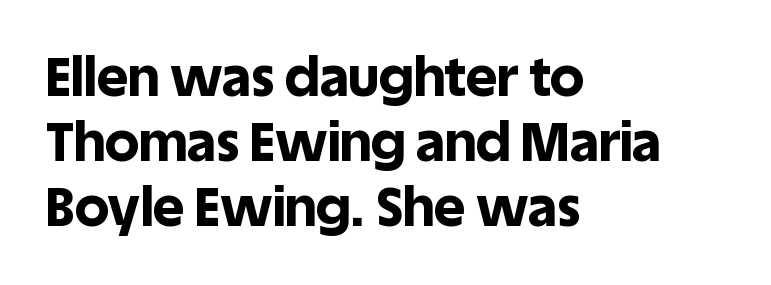
{"serif": "no", "italic": "no", "bold": "yes", "weight": "bold", "width": "normal", "x_height": "large", "monospaced": "no", "underline": "no", "align": "left", "line_spacing_ratio": 1.2, "letter_spacing": "normal", "letter_spacing_em": 0.0, "glyph_px": 54}
